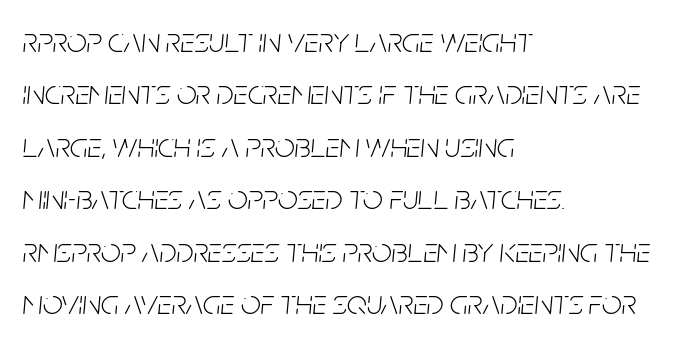
Slanted lettering throughout. Standard letterfit; no display-style spreading of the glyphs. Think of a printed novel: that variable character pitch is what you see here. The font sits on the lighter half of the weight spectrum, regular included.
